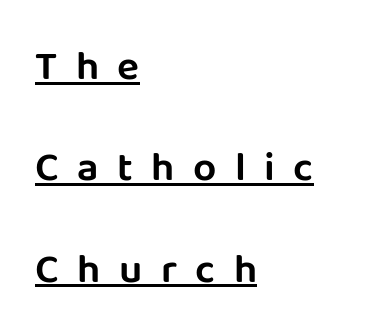
Characters follow at a spacing far wider than the type designer built in. Whoever set this chose breathing room over compactness in the vertical rhythm. Note the varied advance widths — an 'i' is clearly narrower than an 'm'. Which margin do the lines hug? The left one — the right edge is uneven.
